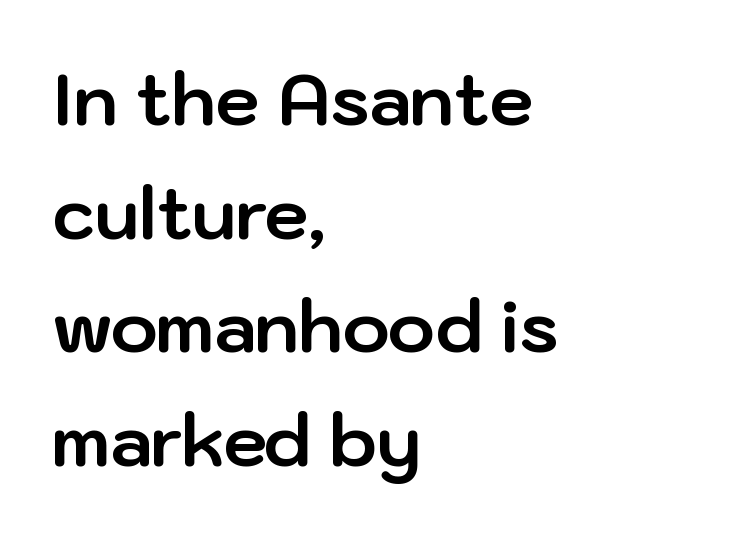
{"serif": "no", "italic": "no", "bold": "yes", "weight": "bold", "width": "normal", "stroke_contrast": "low", "x_height": "medium", "monospaced": "no", "underline": "no", "align": "left", "line_spacing": "normal", "line_spacing_ratio": 1.6, "letter_spacing": "normal", "letter_spacing_em": 0.0, "glyph_px": 71}
